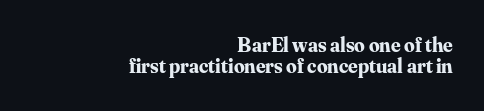
Check the space under the baseline: it is left empty. It's the straight-up-and-down kind of type. The rendering keeps characters at their native spacing. Reading down the block, your eye finds every line finishing at a fixed right position.
